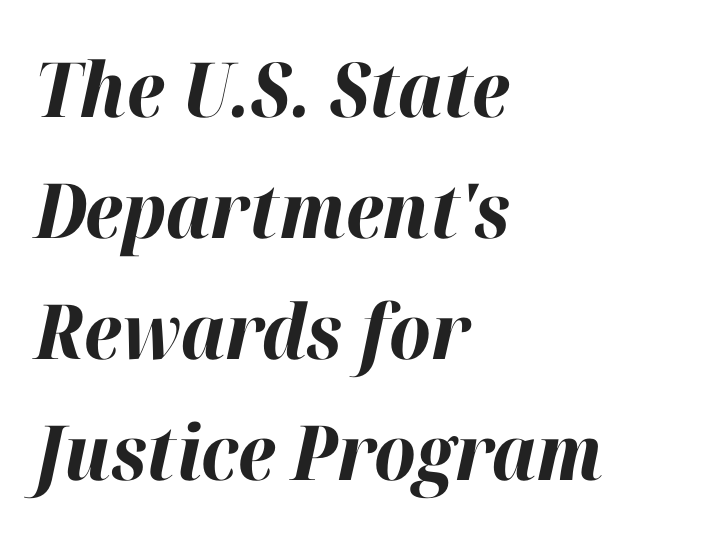
Q: Is the text bold? A: Yes.
Q: Is the text italic (slanted)? A: Yes, it leans right by about 12 degrees.
Q: Is the text underlined? A: No.
Q: How is the paragraph aligned? A: Left-aligned.
Q: Is the spacing between letters normal or unusually wide? A: Normal.
Q: Is the spacing between lines tight, normal or loose? A: Normal.
Q: Width (condensed, normal, or wide)? A: Normal.
Q: Stroke contrast? A: High.
Q: x-height? A: Medium.
Q: Monospaced? A: No.
